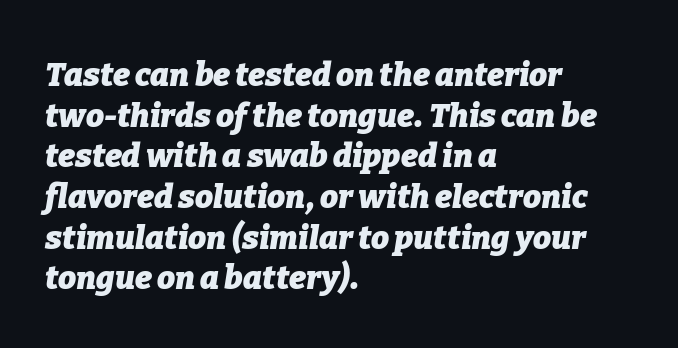
The passage shown is emphatically bold. The letterforms sit shoulder to shoulder at normal distance. Italic? Definitely — the glyphs are oblique. One glance says typical: line gaps are just what's usual. A typesetter would call this proportional, since set widths differ per character.
